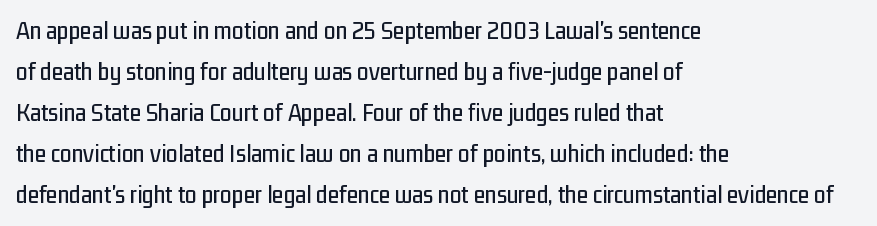
Descenders hang freely into open space. The font's upright variant was chosen for this text. Alignment: flush left. Leading: standard. The letterforms sit shoulder to shoulder at normal distance.
